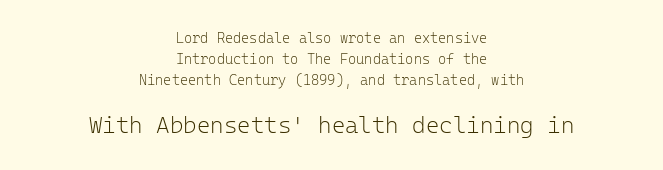
Q: Is the text bold? A: No.
Q: Is the text italic (slanted)? A: No, it is upright.
Q: Is the text underlined? A: No.
Q: How is the paragraph aligned? A: Centered.
Q: Is the spacing between letters normal or unusually wide? A: Normal.
Q: Is the spacing between lines tight, normal or loose? A: Normal.
Q: Which block of text is set in a larger size, the first (top) or the second (bottom)? A: The second (bottom) one.
